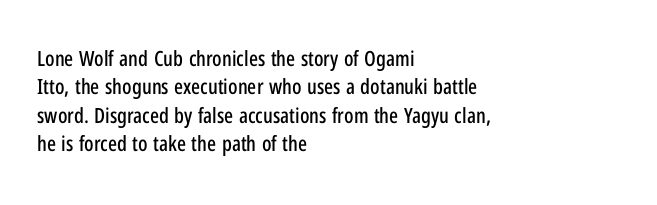
Q: Is the text italic (slanted)? A: No, it is upright.
Q: Is the text underlined? A: No.
Q: How is the paragraph aligned? A: Left-aligned.
Q: Is the spacing between letters normal or unusually wide? A: Normal.
Q: Is the spacing between lines tight, normal or loose? A: Normal.
